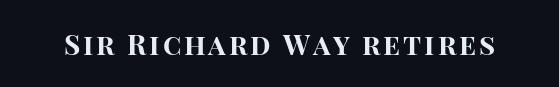
Q: Is the text bold? A: Yes.
Q: Is the text italic (slanted)? A: No, it is upright.
Q: Is the typeface a serif or a sans-serif typeface? A: Sans-serif.
Q: Is the text underlined? A: No.
Q: Width (condensed, normal, or wide)? A: Normal.
Q: Stroke contrast? A: High.
Q: x-height? A: Large.
Q: Monospaced? A: No.
